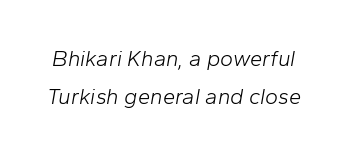
Standard letterfit; no display-style spreading of the glyphs. Only glyphs here, with clear space below each row. Every character sits at an angle, as italics do. The weight tops out at a normal text grade.
